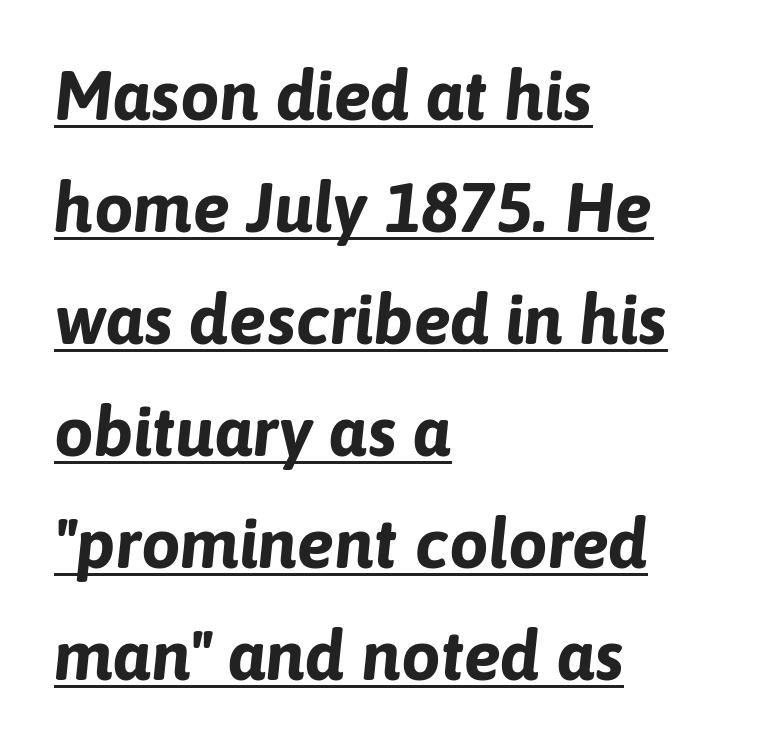
When letters slant like this, we call the style italic. This is heavy type, rendered in bold. Do the characters align in a grid? No, the font is proportional. The lines in this sample share a left origin and differ only in where they stop. No extra tracking has been applied to these lines.
